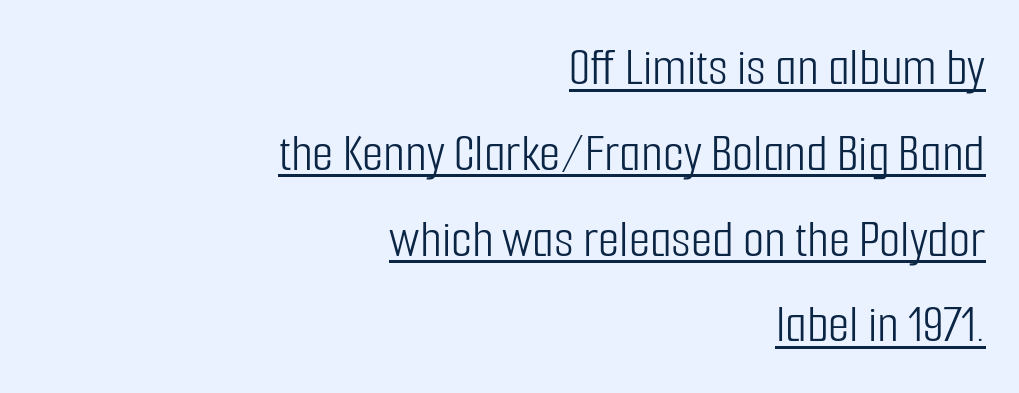
{"serif": "no", "italic": "no", "bold": "no", "weight": "light", "width": "condensed", "stroke_contrast": "low", "x_height": "medium", "monospaced": "no", "underline": "yes", "align": "right", "line_spacing": "normal", "line_spacing_ratio": 1.56, "letter_spacing": "normal", "letter_spacing_em": 0.0, "glyph_px": 55}
